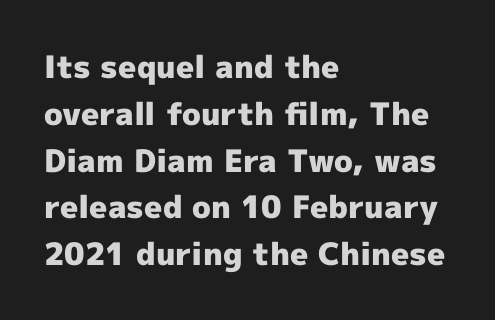
The image shows 31 px heavy sans-serif type, upright; set left-aligned, normal line spacing (1.51x), normal letter spacing, not underlined; a medium x-height.
